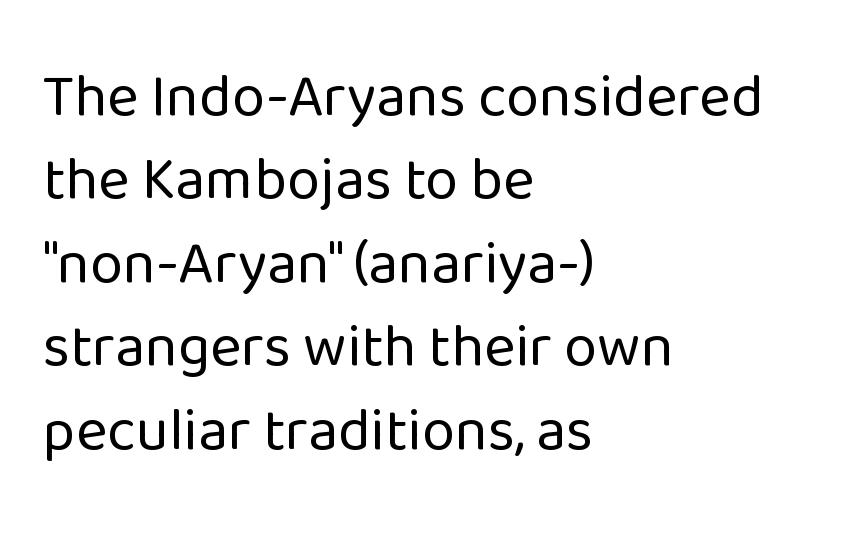
This is not heavy type; no bold has been used. Designer's note — italics off, roman on. Where is the straight margin? On the left. One glance says typical: line gaps are just what's usual. Varying glyph widths throughout — classic text-font behaviour.
